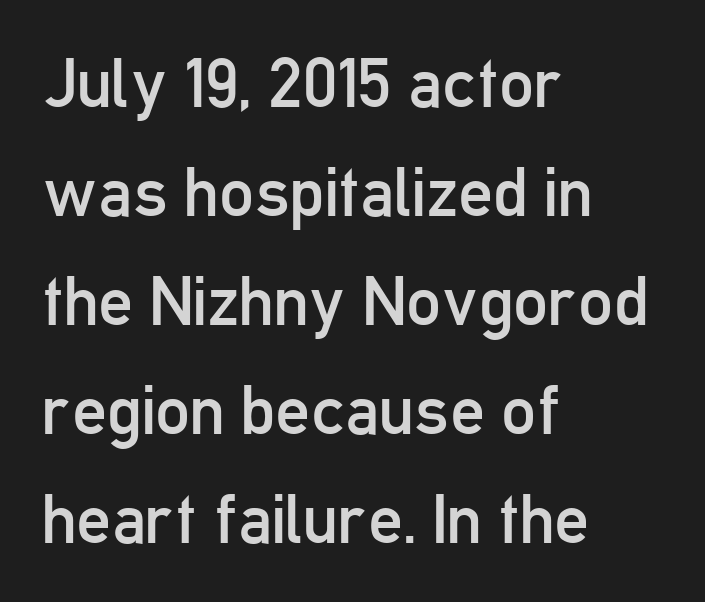
Q: Is the text bold? A: No.
Q: Is the text italic (slanted)? A: No, it is upright.
Q: Is the typeface a serif or a sans-serif typeface? A: Sans-serif.
Q: Is the text underlined? A: No.
Q: How is the paragraph aligned? A: Left-aligned.
Q: Is the spacing between letters normal or unusually wide? A: Normal.
Q: Is the spacing between lines tight, normal or loose? A: Normal.
Q: Width (condensed, normal, or wide)? A: Condensed.
Q: Stroke contrast? A: Low.
Q: x-height? A: Medium.
Q: Monospaced? A: No.
